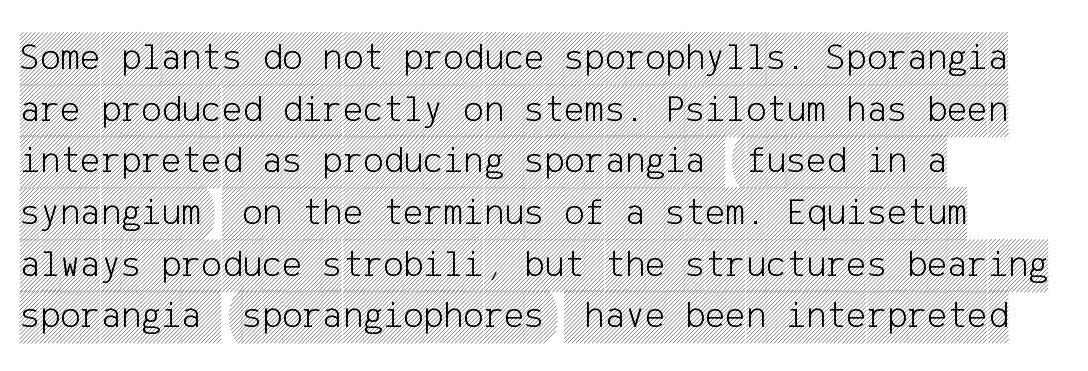
Check under the words: just untouched page. Reading down the block, your eye returns to a fixed left position each line. Students, observe: this is what conventionally led text looks like. Tall strokes in this sample are plumb rather than angled.
